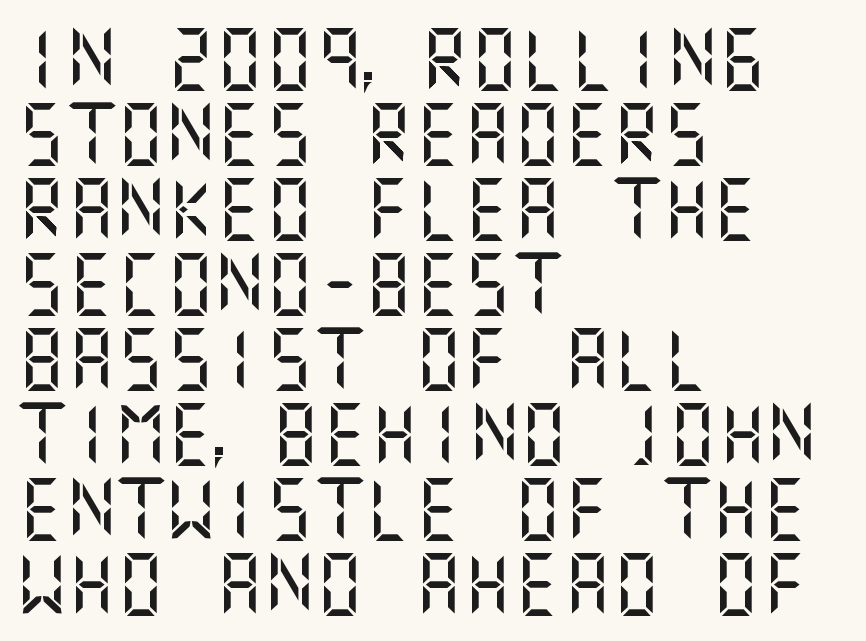
What kind of face is this? One without serifs — a sans. Teacher's note: observe the even left margin — that is flush-left alignment. The gap between lines stays unmarked. The letters sit at their default tracking, neither squeezed nor spread. Is there any slant? The stems are plumb.
